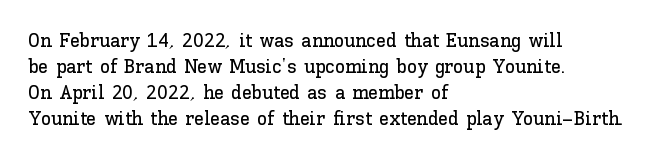
The letterforms sit shoulder to shoulder at normal distance. The lines in this sample share a left origin and differ only in where they stop. Lines of text with bare space underneath. This sample keeps an unexceptional amount of space between lines. Upright lettering throughout.
